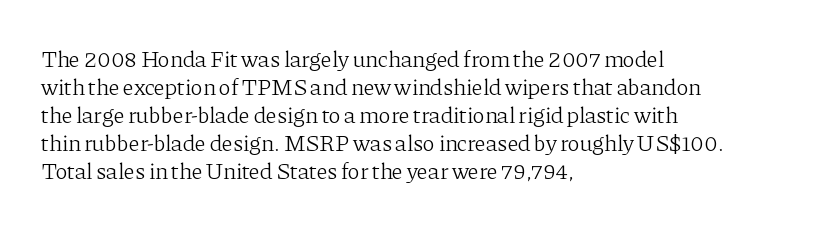
Every stem runs plumb, perpendicular to the baseline. Layout note: lines flush left. Decoration check: the copy has no underline. Short note: letters normally spaced.
